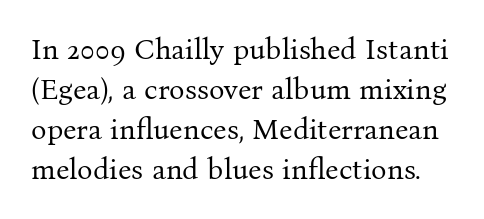
Q: Is the text bold? A: No.
Q: Is the text italic (slanted)? A: No, it is upright.
Q: Is the typeface a serif or a sans-serif typeface? A: Serif.
Q: Is the text underlined? A: No.
Q: Is the spacing between letters normal or unusually wide? A: Normal.
Q: Is the spacing between lines tight, normal or loose? A: Normal.
Q: Width (condensed, normal, or wide)? A: Normal.
Q: Stroke contrast? A: Medium.
Q: x-height? A: Medium.
Q: Monospaced? A: No.
